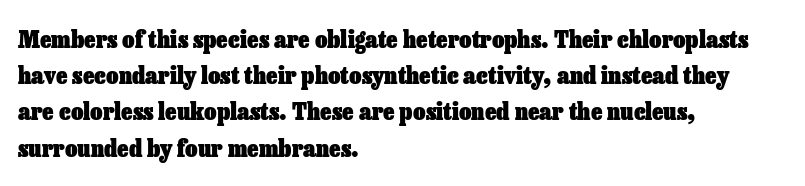
The image shows 24 px bold type, upright; set left-aligned, normal line spacing (1.51x), normal letter spacing, not underlined.
